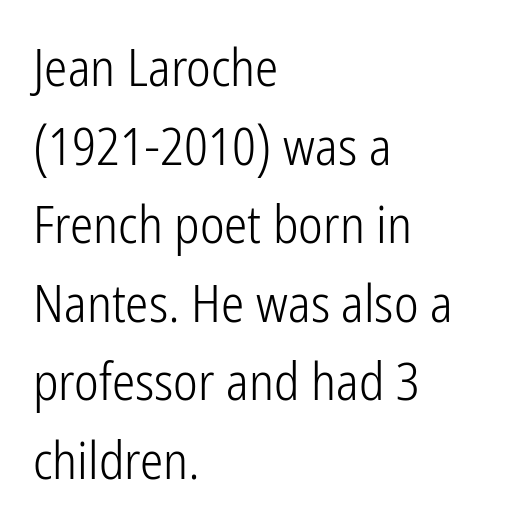
Q: Is the text bold? A: No.
Q: Is the text italic (slanted)? A: No, it is upright.
Q: Is the typeface a serif or a sans-serif typeface? A: Sans-serif.
Q: Is the text underlined? A: No.
Q: How is the paragraph aligned? A: Left-aligned.
Q: Is the spacing between letters normal or unusually wide? A: Normal.
Q: Is the spacing between lines tight, normal or loose? A: Normal.
Q: Width (condensed, normal, or wide)? A: Condensed.
Q: Stroke contrast? A: Low.
Q: x-height? A: Medium.
Q: Monospaced? A: No.
